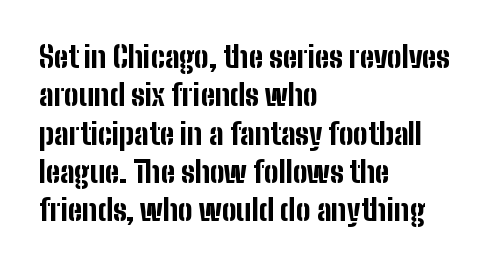
Q: Is the text bold? A: Yes.
Q: Is the text italic (slanted)? A: No, it is upright.
Q: Is the typeface a serif or a sans-serif typeface? A: Sans-serif.
Q: Is the text underlined? A: No.
Q: How is the paragraph aligned? A: Left-aligned.
Q: Is the spacing between letters normal or unusually wide? A: Normal.
Q: Is the spacing between lines tight, normal or loose? A: Normal.
Q: Width (condensed, normal, or wide)? A: Condensed.
Q: Stroke contrast? A: Low.
Q: x-height? A: Medium.
Q: Monospaced? A: No.
